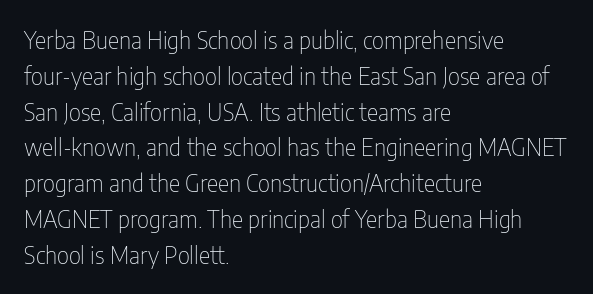
{"italic": "no", "bold": "no", "underline": "no", "align": "left", "line_spacing": "normal", "line_spacing_ratio": 1.49, "letter_spacing": "normal", "letter_spacing_em": 0.0, "glyph_px": 24}
